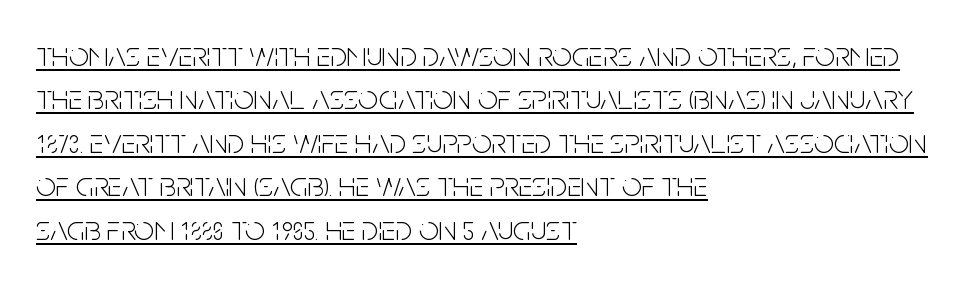
The passage shown is typed in a proportional face where columns would drift. I'd call this a sans setting — the letters go barefoot. Between one letter and the next there's only the usual sliver of space. The weight would be labelled regular, book, light, or lighter still.
